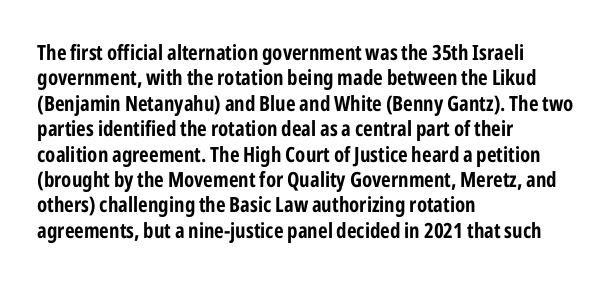
Q: Is the text bold? A: Yes.
Q: Is the text italic (slanted)? A: No, it is upright.
Q: Is the text underlined? A: No.
Q: How is the paragraph aligned? A: Left-aligned.
Q: Is the spacing between letters normal or unusually wide? A: Normal.
